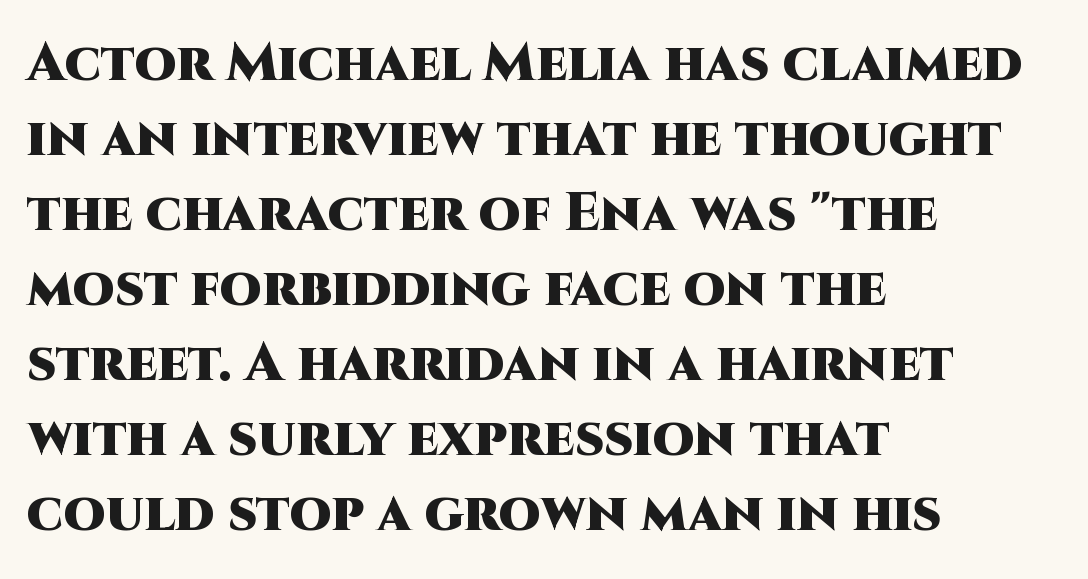
{"serif": "no", "italic": "no", "bold": "yes", "weight": "heavy", "width": "normal", "stroke_contrast": "high", "x_height": "large", "monospaced": "no", "underline": "no", "align": "left", "line_spacing": "normal", "line_spacing_ratio": 1.39, "letter_spacing": "normal", "letter_spacing_em": 0.0, "glyph_px": 54}
